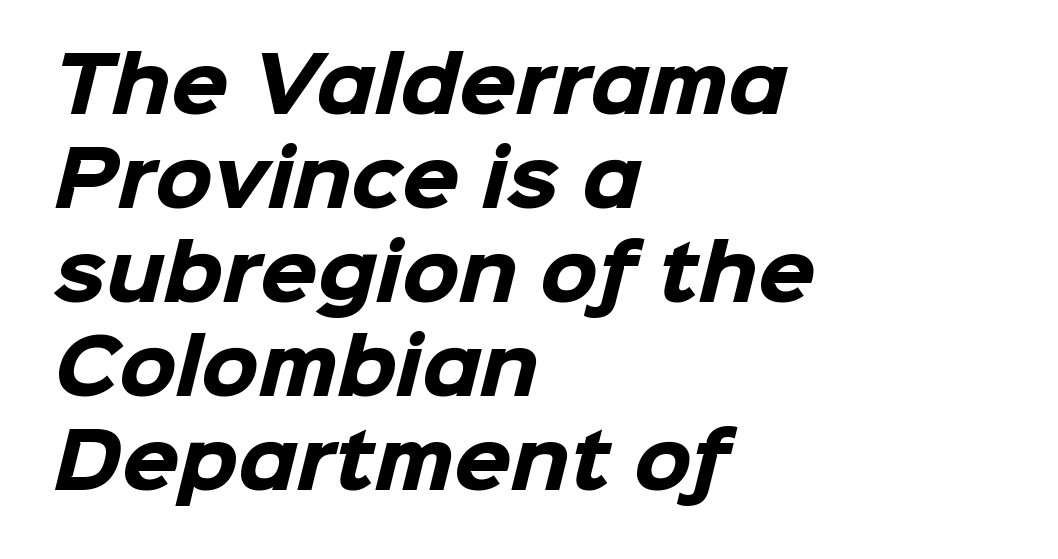
Observe the absence of serifs on each vertical stroke in this sample. The sample has been set heavy, in full bold. The letters advance in unequal steps, a hallmark of proportional type. Bare-footed words on every line.
